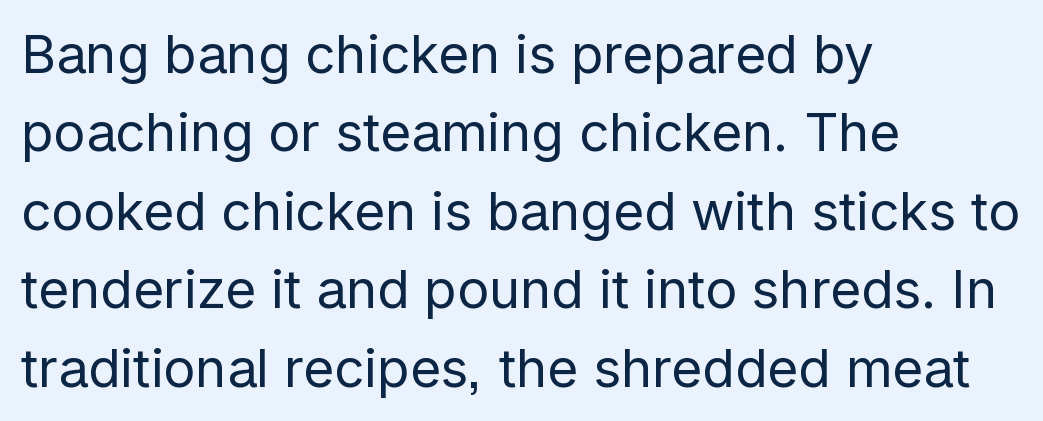
Q: Is the text bold? A: No.
Q: Is the text italic (slanted)? A: No, it is upright.
Q: Is the typeface a serif or a sans-serif typeface? A: Sans-serif.
Q: Is the text underlined? A: No.
Q: How is the paragraph aligned? A: Left-aligned.
Q: Is the spacing between letters normal or unusually wide? A: Normal.
Q: Is the spacing between lines tight, normal or loose? A: Normal.
Q: Width (condensed, normal, or wide)? A: Normal.
Q: Stroke contrast? A: Low.
Q: x-height? A: Medium.
Q: Monospaced? A: No.
